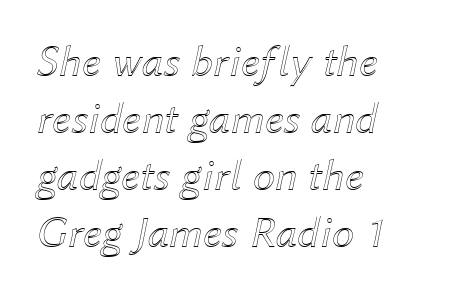
The image shows 45 px text type, italic (leaning right); set left-aligned, normal line spacing (1.27x), normal letter spacing, not underlined; a medium x-height.
